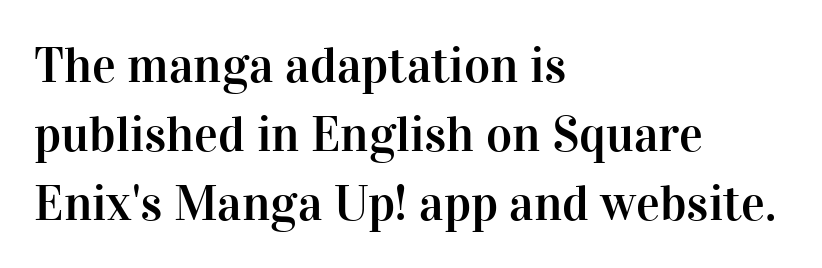
{"serif": "yes", "italic": "no", "width": "normal", "stroke_contrast": "high", "x_height": "medium", "monospaced": "no", "underline": "no", "align": "left", "line_spacing": "normal", "line_spacing_ratio": 1.38, "letter_spacing": "normal", "letter_spacing_em": 0.0, "glyph_px": 50}
